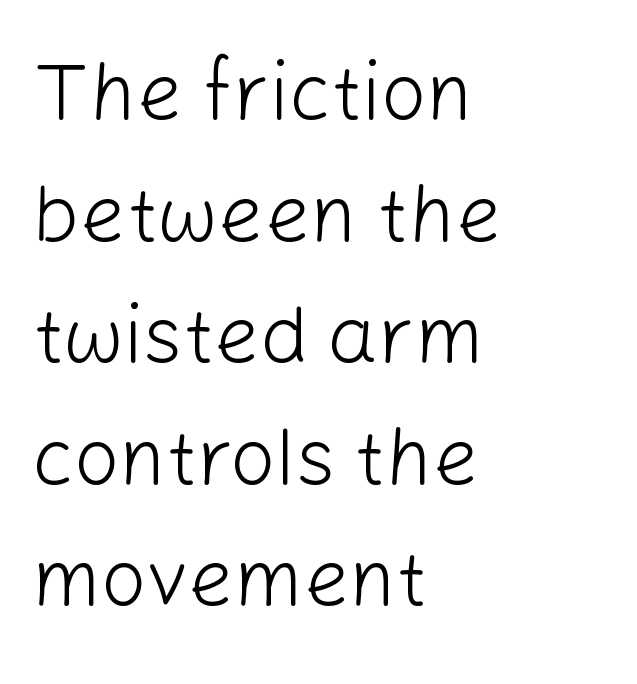
Each letter keeps its own natural width here, so spacing adapts to shape. The letters look calm and open, with moderate or lighter stems. In terms of leading, this rendering sits right in the middle. Grotesque or geometric, the face here clearly has no serifs.
